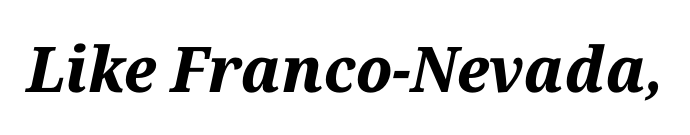
Spacing verdict: proportional, widths tailored to each character. As a designer I'd log this as weight 700, bold. Emphasis-style slanted type is in use. Clear beneath every line of the passage.
